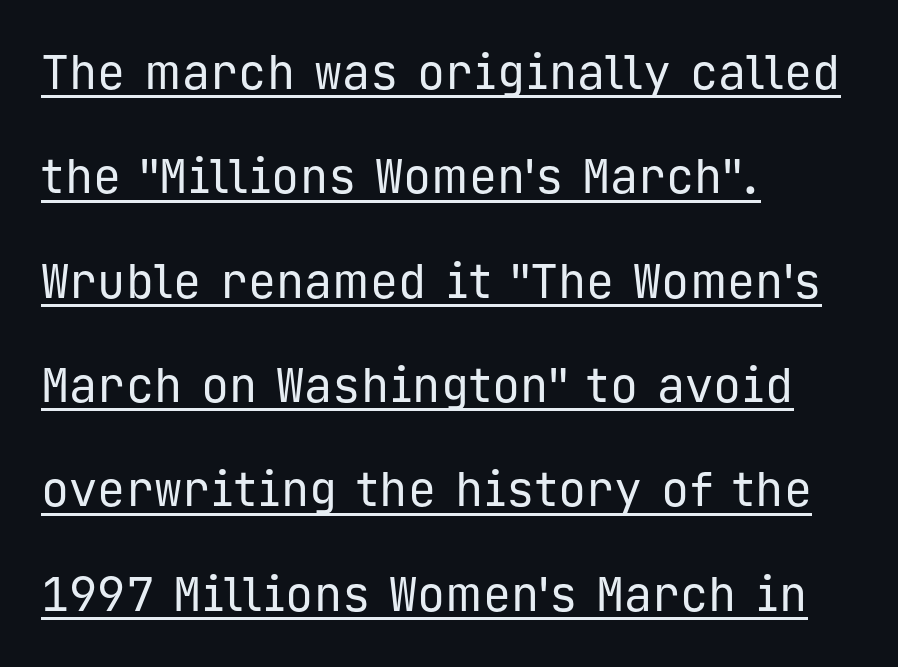
Monospaced: the letters line up in strict vertical columns. Classification — sans serif. The rendering anchors every line to the left-hand side. Does extra space separate the letters? No, they use regular spacing.
